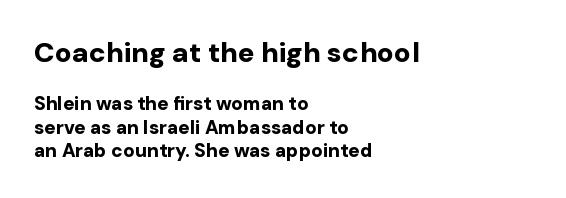
The image shows 28 px bold sans-serif type, upright; set left-aligned, line spacing 1.24x, normal letter spacing, not underlined; the first (top) block is 1.47x larger; low stroke contrast and a medium x-height.
